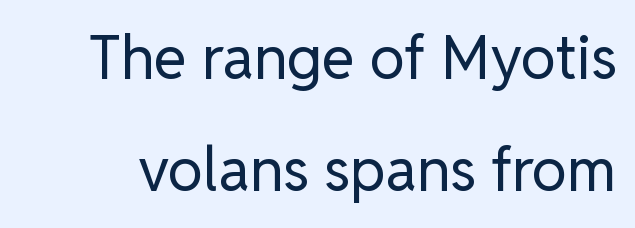
The image shows 60 px regular-weight sans-serif type, upright; set line spacing 1.87x, normal letter spacing, not underlined; low stroke contrast and a medium x-height.
